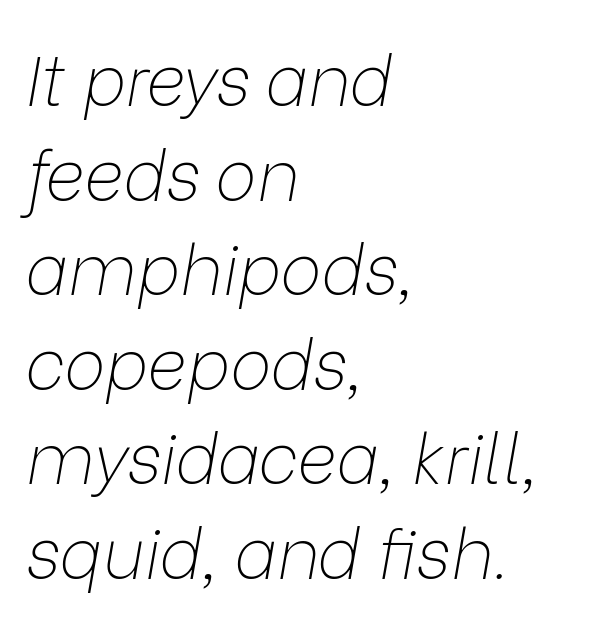
The letters sit at their default tracking, neither squeezed nor spread. The line-height multiplier appears to be the usual default. Looks like regular typesetting: each glyph gets only the width it needs. Line beginnings align vertically; line endings do not.
